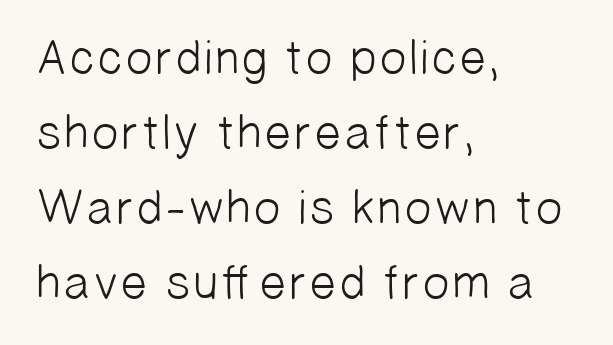
Q: Is the text bold? A: No.
Q: Is the typeface a serif or a sans-serif typeface? A: Sans-serif.
Q: Is the text underlined? A: No.
Q: How is the paragraph aligned? A: Left-aligned.
Q: Is the spacing between letters normal or unusually wide? A: Normal.
Q: Is the spacing between lines tight, normal or loose? A: Normal.
Q: Width (condensed, normal, or wide)? A: Normal.
Q: Stroke contrast? A: Low.
Q: x-height? A: Medium.
Q: Monospaced? A: No.
